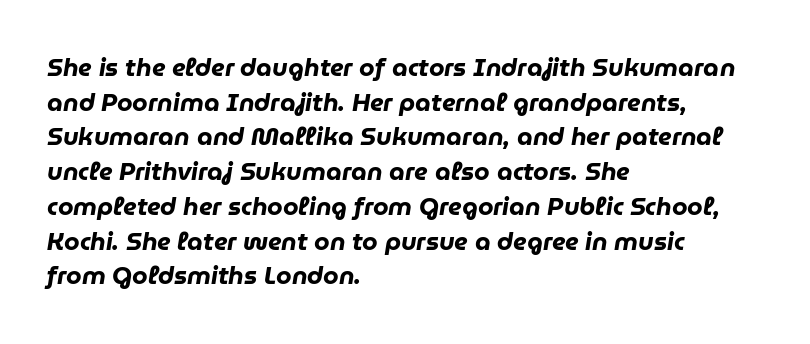
Normally led — the rows are evenly, conventionally spaced. The text carries the slant typical of an italic or oblique font. Glyph-to-glyph distance matches everyday printed text. Descenders are the only things crossing below the line. The paragraph shown leans on its left margin. Typesetter's note: full bold, strokes at maximum text heaviness.
